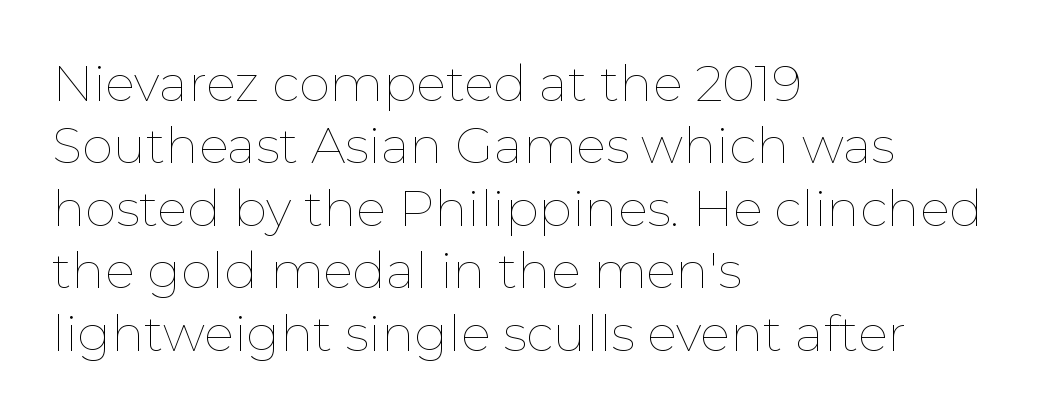
The image shows 50 px thin type, upright; set left-aligned, normal line spacing (1.25x), normal letter spacing, not underlined; low stroke contrast and a medium x-height.
